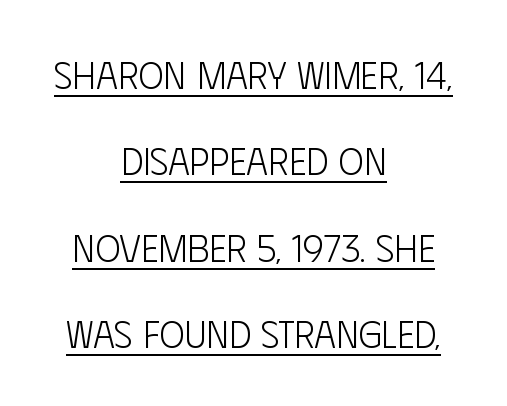
{"serif": "no", "italic": "no", "bold": "no", "weight": "light", "width": "condensed", "stroke_contrast": "low", "x_height": "large", "monospaced": "no", "underline": "yes", "align": "center", "line_spacing": "loose", "line_spacing_ratio": 2.27, "letter_spacing": "normal", "letter_spacing_em": 0.0, "glyph_px": 38}
